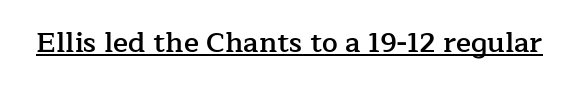
Students, this is semibold: more ink than regular, less than bold. The lettering is marked with a stroke running underneath it. Nobody touched the tracking dial on this one. When letters stand straight like this, we call the style roman or upright. Spacing verdict: proportional, widths tailored to each character.
